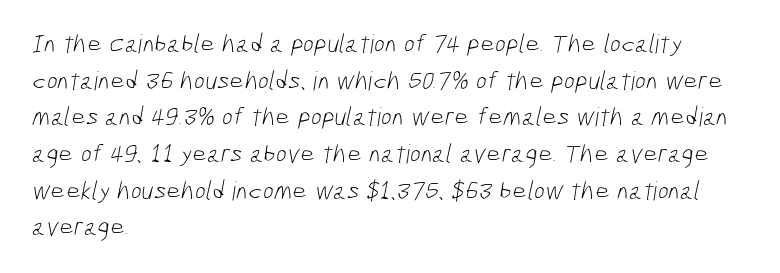
Interline gaps are of average width in this sample. The face looks like a standard text weight, possibly lighter. The line texture is even and compact thanks to regular tracking. Just letters on the line, the space beneath them empty. This sample is left-justified, so line endings fall wherever the words run out.
